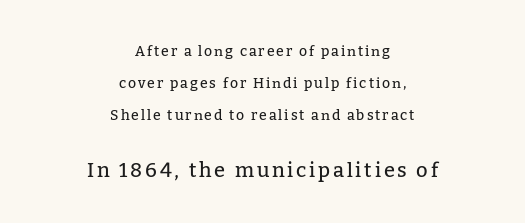
The image shows 20 px text type, upright; set centered, loose line spacing (2.3x), not underlined; the second (bottom) block is 1.43x larger.
